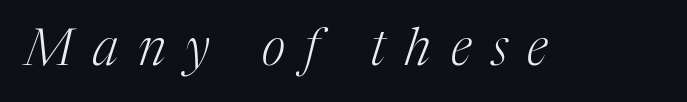
{"serif": "yes", "italic": "yes", "lean": "right", "slant_degrees": 17, "bold": "no", "weight": "light", "width": "normal", "stroke_contrast": "medium", "x_height": "medium", "monospaced": "no", "underline": "no", "letter_spacing": "wide", "letter_spacing_em": 0.39, "glyph_px": 51}
